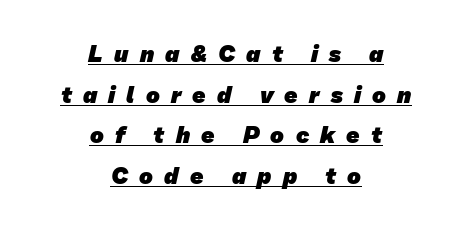
Q: Is the text bold? A: Yes.
Q: Is the text underlined? A: Yes.
Q: How is the paragraph aligned? A: Centered.
Q: Is the spacing between letters normal or unusually wide? A: Unusually wide.
